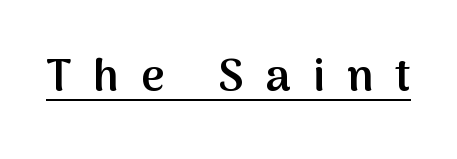
Q: Is the text bold? A: Semi-bold.
Q: Is the text italic (slanted)? A: No, it is upright.
Q: Is the typeface a serif or a sans-serif typeface? A: Sans-serif.
Q: Is the text underlined? A: Yes.
Q: Is the spacing between letters normal or unusually wide? A: Unusually wide.
Q: Width (condensed, normal, or wide)? A: Normal.
Q: Stroke contrast? A: Medium.
Q: x-height? A: Medium.
Q: Monospaced? A: No.
